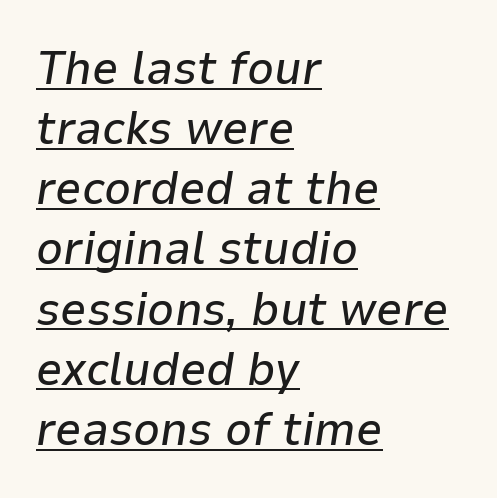
{"italic": "yes", "lean": "right", "slant_degrees": 9, "width": "normal", "stroke_contrast": "low", "x_height": "medium", "monospaced": "no", "underline": "yes", "align": "left", "line_spacing": "normal", "line_spacing_ratio": 1.28, "letter_spacing": "normal", "letter_spacing_em": 0.0, "glyph_px": 47}
